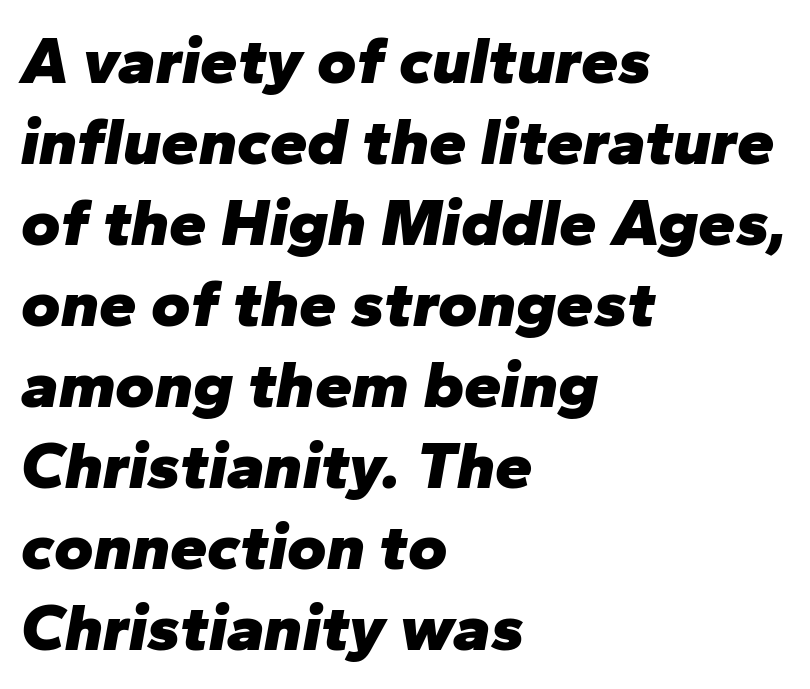
{"italic": "yes", "lean": "right", "slant_degrees": 10, "bold": "yes", "weight": "heavy", "width": "normal", "stroke_contrast": "low", "x_height": "medium", "monospaced": "no", "underline": "no", "align": "left", "line_spacing_ratio": 1.21, "letter_spacing": "normal", "letter_spacing_em": 0.0, "glyph_px": 67}
